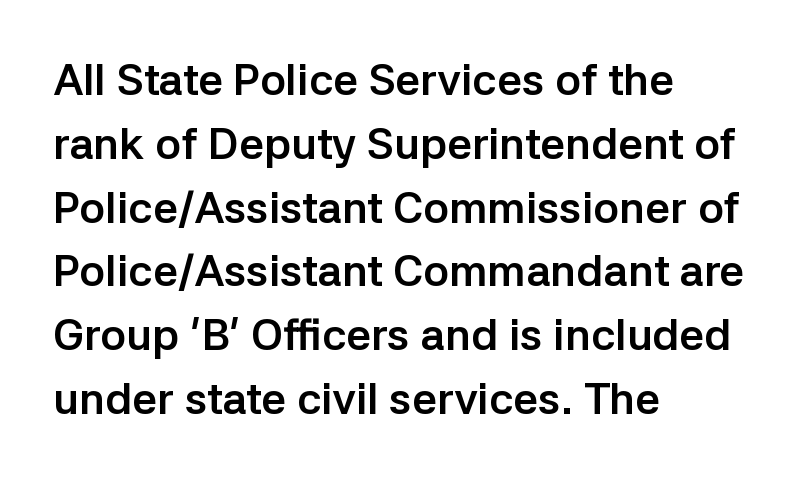
The image shows 44 px semibold sans-serif type, upright; set left-aligned, normal line spacing (1.45x), normal letter spacing, not underlined; low stroke contrast and a medium x-height.
